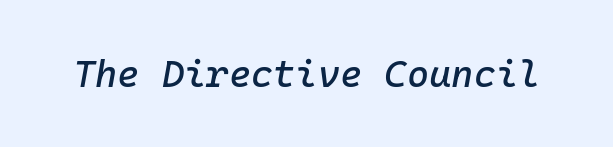
The image shows 38 px text type, italic (leaning right); set normal letter spacing, not underlined; low stroke contrast and a medium x-height.
